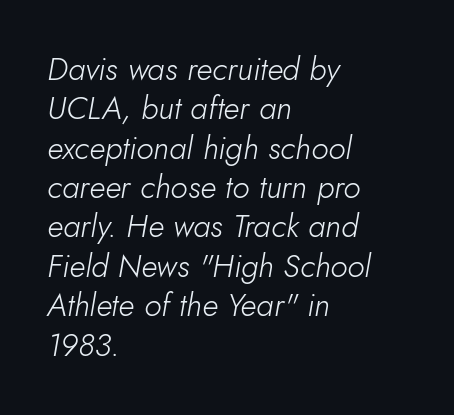
{"italic": "yes", "lean": "right", "slant_degrees": 10, "bold": "no", "weight": "light", "width": "normal", "stroke_contrast": "low", "x_height": "small", "monospaced": "no", "underline": "no", "align": "left", "line_spacing_ratio": 1.23, "letter_spacing": "normal", "letter_spacing_em": 0.0, "glyph_px": 32}
